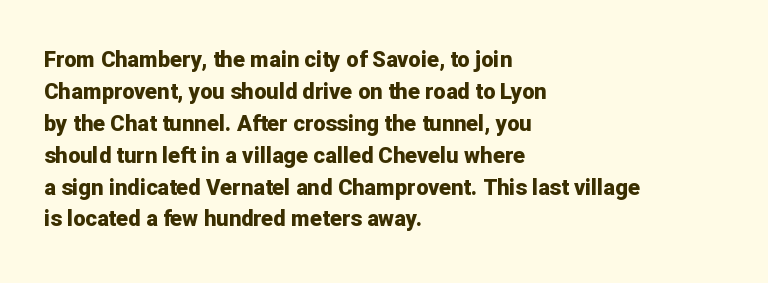
The image shows 22 px bold type, upright; set left-aligned, normal line spacing (1.45x), normal letter spacing, not underlined.
